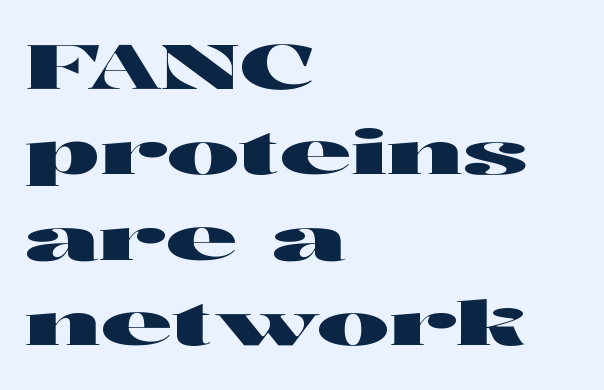
Q: Is the text italic (slanted)? A: No, it is upright.
Q: Is the typeface a serif or a sans-serif typeface? A: Sans-serif.
Q: Is the text underlined? A: No.
Q: How is the paragraph aligned? A: Left-aligned.
Q: Is the spacing between letters normal or unusually wide? A: Normal.
Q: Is the spacing between lines tight, normal or loose? A: Normal.
Q: Width (condensed, normal, or wide)? A: Wide.
Q: Stroke contrast? A: High.
Q: x-height? A: Medium.
Q: Monospaced? A: No.
